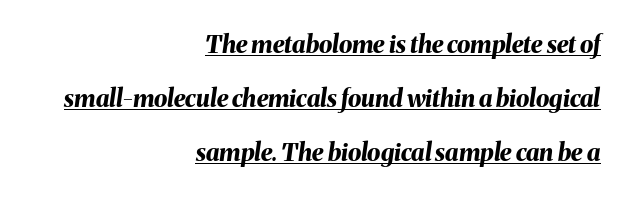
{"italic": "yes", "lean": "right", "slant_degrees": 8, "bold": "yes", "underline": "yes", "align": "right", "line_spacing": "loose", "line_spacing_ratio": 2.25, "letter_spacing": "normal", "letter_spacing_em": 0.0, "glyph_px": 24}
